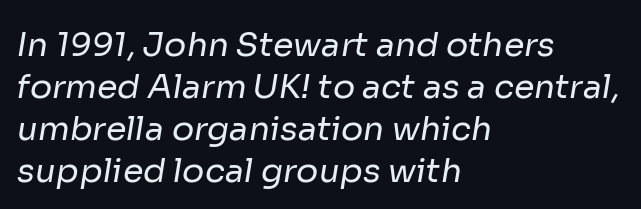
Think of a printed novel: that variable character pitch is what you see here. The rendering shows plain stroke endings on the letterforms — a sans-serif design. Between one letter and the next there's only the usual sliver of space. Notice how the passage keeps a crisp vertical edge on the left only. Stem width sits at or under what a default text font uses. Descenders are the only things crossing below the line.
